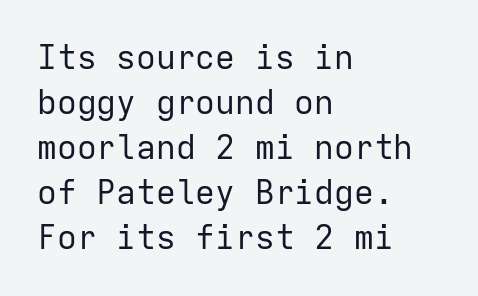
The image shows 33 px regular-weight sans-serif type, upright, monospaced; set left-aligned, normal line spacing (1.36x), normal letter spacing, not underlined; low stroke contrast and a medium x-height.
